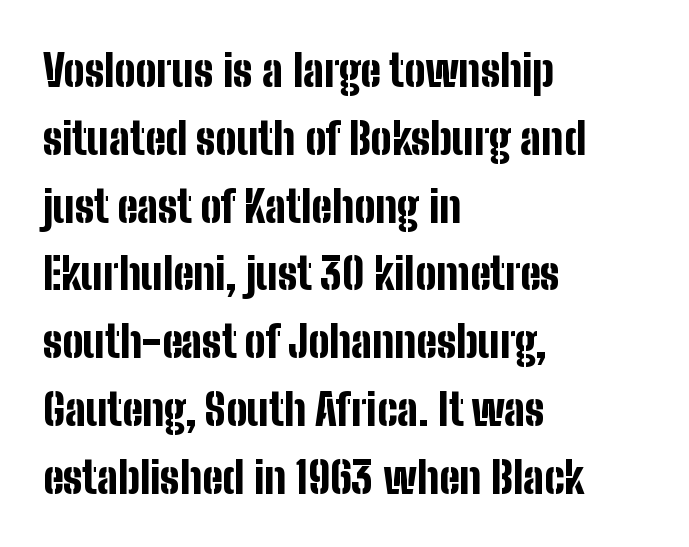
The image shows 44 px bold, condensed sans-serif type, upright; set left-aligned, normal line spacing (1.54x), normal letter spacing, not underlined; low stroke contrast and a medium x-height.
